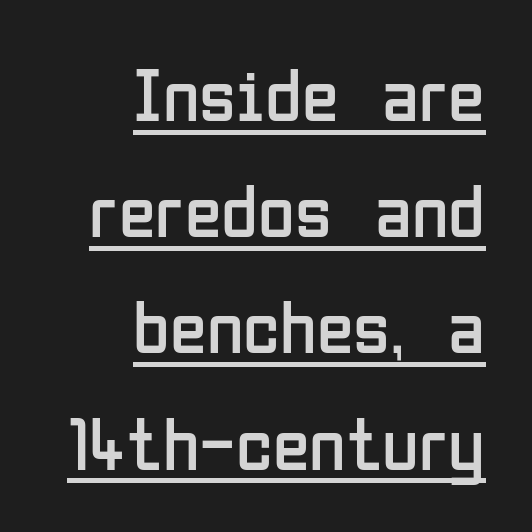
Q: Is the text bold? A: No.
Q: Is the text italic (slanted)? A: No, it is upright.
Q: Is the typeface a serif or a sans-serif typeface? A: Sans-serif.
Q: Is the text underlined? A: Yes.
Q: How is the paragraph aligned? A: Right-aligned.
Q: Is the spacing between letters normal or unusually wide? A: Normal.
Q: Is the spacing between lines tight, normal or loose? A: Normal.
Q: Width (condensed, normal, or wide)? A: Condensed.
Q: Stroke contrast? A: Low.
Q: x-height? A: Medium.
Q: Monospaced? A: No.
